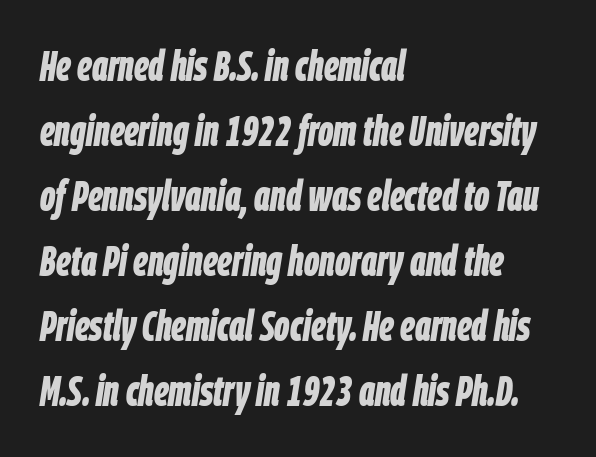
{"italic": "yes", "lean": "right", "slant_degrees": 9, "bold": "yes", "weight": "bold", "width": "condensed", "stroke_contrast": "low", "x_height": "large", "monospaced": "no", "underline": "no", "align": "left", "line_spacing": "normal", "line_spacing_ratio": 1.55, "letter_spacing": "normal", "letter_spacing_em": 0.0, "glyph_px": 42}
